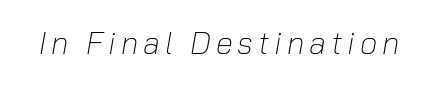
{"italic": "yes", "lean": "right", "slant_degrees": 10, "bold": "no", "weight": "light", "width": "normal", "stroke_contrast": "low", "x_height": "medium", "monospaced": "no", "underline": "no", "glyph_px": 31}
